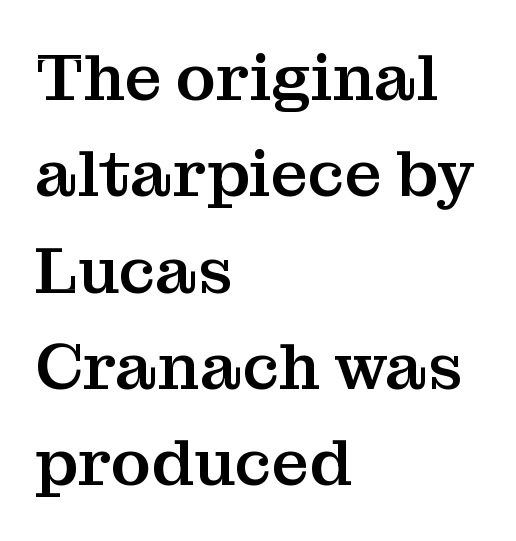
Line spacing here is normal. Decoration check: the copy has no underline. I'd call this a serif setting — the letters wear small feet. Compared with a centered layout, this one pins lines to the left instead. Ordinary non-slanted type is in use. This sample has the flowing, uneven cadence of proportional lettering.
